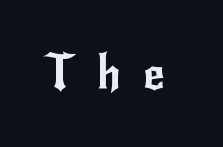
The tracking reads as deliberately expanded to a designer's eye. This sample uses a sans-serif face. These lines are rendered in a variable-pitch font. The typography opts for an upright posture over an oblique one. The words here are not underlined.
